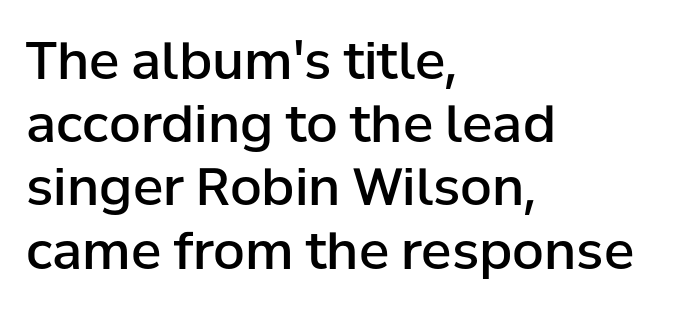
Students, this is semibold: more ink than regular, less than bold. Where is the straight margin? On the left. You could not count columns in this text — the font is proportionally spaced. Stroke terminals: plain, sans-serif. You can tell it's not italic because the verticals are truly vertical. Compared with typical body copy, the letter spacing here is the same.
